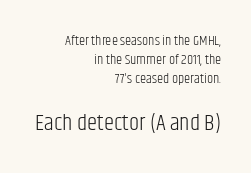
The image shows 23 px text type, upright; set right-aligned, normal line spacing (1.35x), normal letter spacing, not underlined; the second (bottom) block is 1.64x larger.
